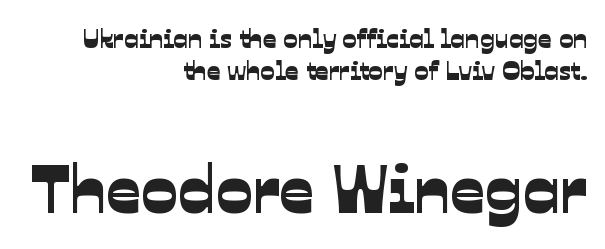
The image shows 68 px sans-serif type; set right-aligned, line spacing 1.19x, normal letter spacing, not underlined; the second (bottom) block is 2.52x larger; low stroke contrast and a medium x-height.
